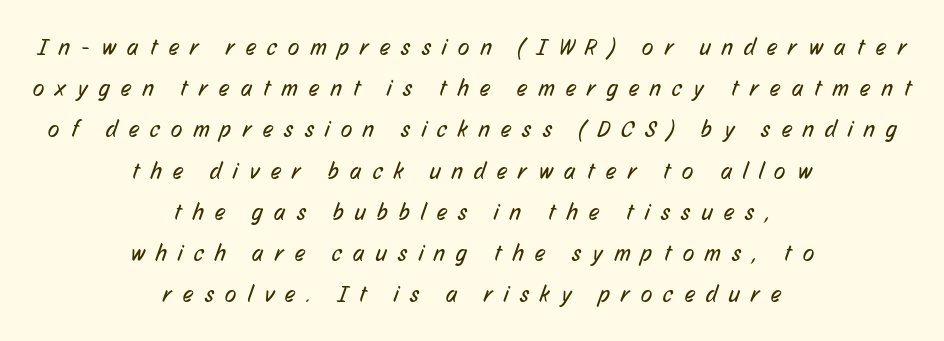
{"bold": "no", "underline": "no", "align": "center", "line_spacing_ratio": 1.79, "letter_spacing": "wide", "letter_spacing_em": 0.5, "glyph_px": 23}
